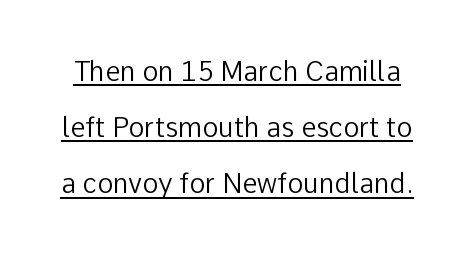
The image shows 27 px text type, upright; set loose line spacing (2.08x), normal letter spacing, underlined.
